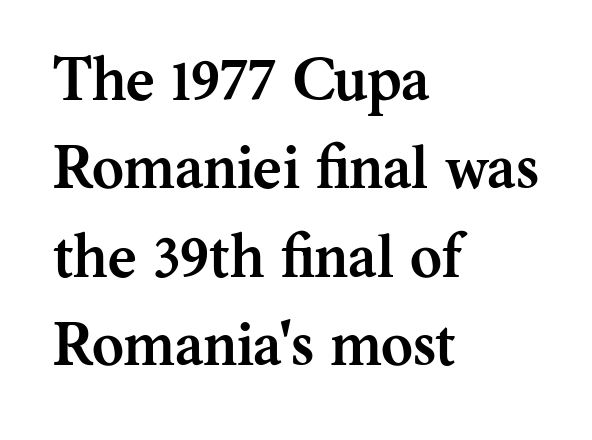
Weight check: bold — yes, fully. Line starts are locked; line ends wander. The face used here is proportionally spaced, like ordinary book or web type. Does the leading feel generous? No, just average.
